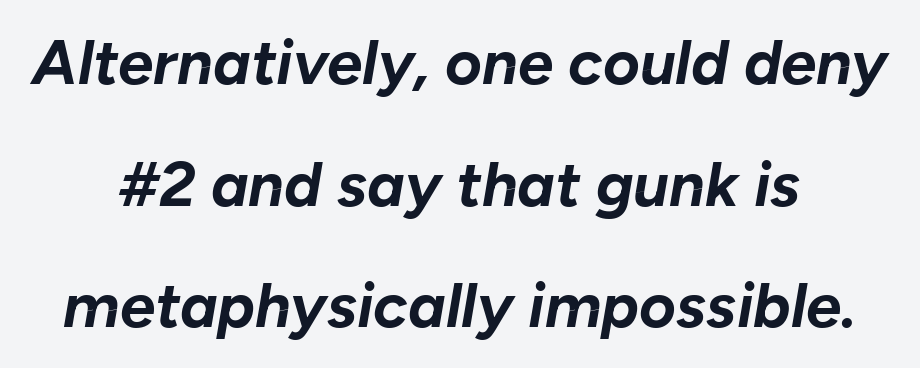
{"italic": "yes", "lean": "right", "slant_degrees": 10, "bold": "yes", "weight": "bold", "width": "normal", "stroke_contrast": "low", "x_height": "medium", "monospaced": "no", "underline": "no", "align": "center", "line_spacing": "loose", "line_spacing_ratio": 1.93, "letter_spacing": "normal", "letter_spacing_em": 0.0, "glyph_px": 63}
